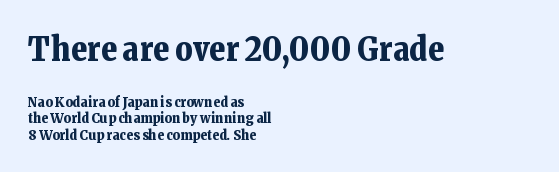
{"serif": "yes", "italic": "no", "bold": "yes", "weight": "bold", "width": "normal", "stroke_contrast": "low", "x_height": "medium", "monospaced": "no", "underline": "no", "align": "left", "line_spacing_ratio": 1.17, "letter_spacing": "normal", "letter_spacing_em": 0.0, "larger_block": "first", "size_ratio": 2.36, "glyph_px": 33}
